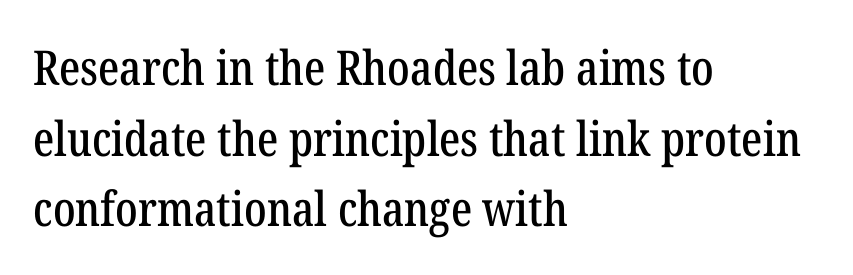
{"serif": "yes", "italic": "no", "width": "condensed", "stroke_contrast": "low", "x_height": "medium", "monospaced": "no", "underline": "no", "align": "left", "line_spacing": "normal", "line_spacing_ratio": 1.47, "letter_spacing": "normal", "letter_spacing_em": 0.0, "glyph_px": 48}
